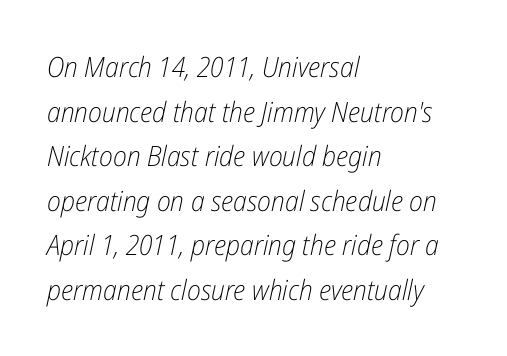
Q: Is the text bold? A: No.
Q: Is the text italic (slanted)? A: Yes, it leans right by about 12 degrees.
Q: Is the text underlined? A: No.
Q: How is the paragraph aligned? A: Left-aligned.
Q: Is the spacing between letters normal or unusually wide? A: Normal.
Q: Is the spacing between lines tight, normal or loose? A: Normal.
Q: Width (condensed, normal, or wide)? A: Condensed.
Q: Stroke contrast? A: Low.
Q: x-height? A: Medium.
Q: Monospaced? A: No.
